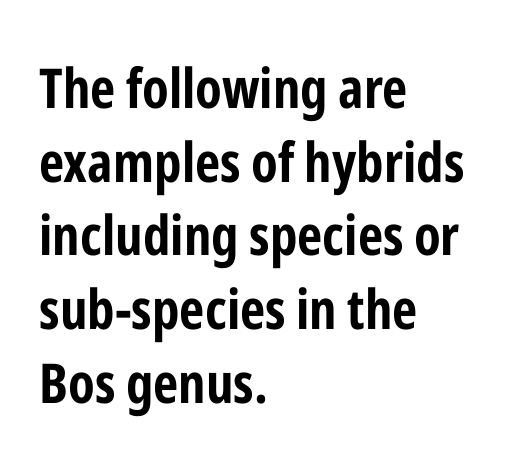
No italicization has been applied; the sample stays upright. The tracking reads as untouched default to a designer's eye. Note the varied advance widths — an 'i' is clearly narrower than an 'm'. Emphasis by weight is at full strength: bold.
